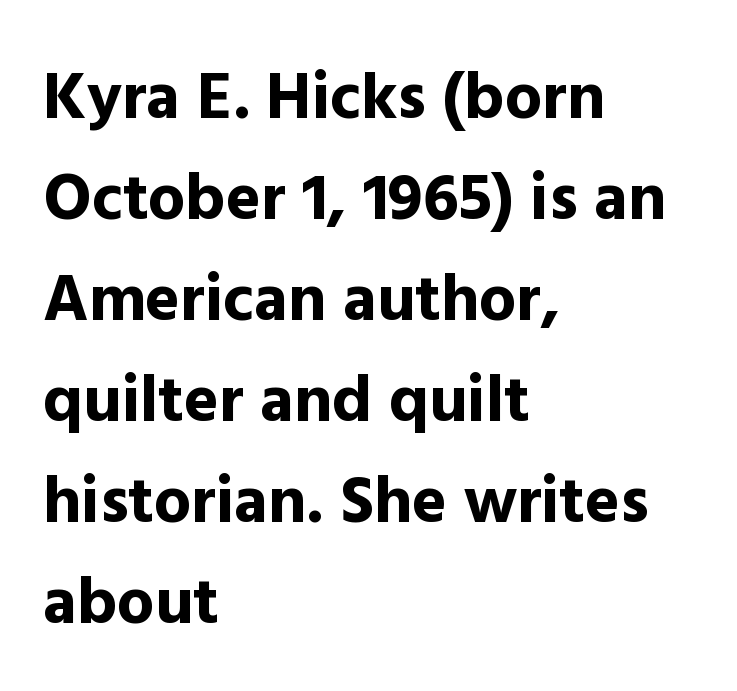
Q: Is the text bold? A: Yes.
Q: Is the text italic (slanted)? A: No, it is upright.
Q: Is the typeface a serif or a sans-serif typeface? A: Sans-serif.
Q: Is the text underlined? A: No.
Q: How is the paragraph aligned? A: Left-aligned.
Q: Is the spacing between letters normal or unusually wide? A: Normal.
Q: Is the spacing between lines tight, normal or loose? A: Normal.
Q: Width (condensed, normal, or wide)? A: Normal.
Q: x-height? A: Medium.
Q: Monospaced? A: No.
